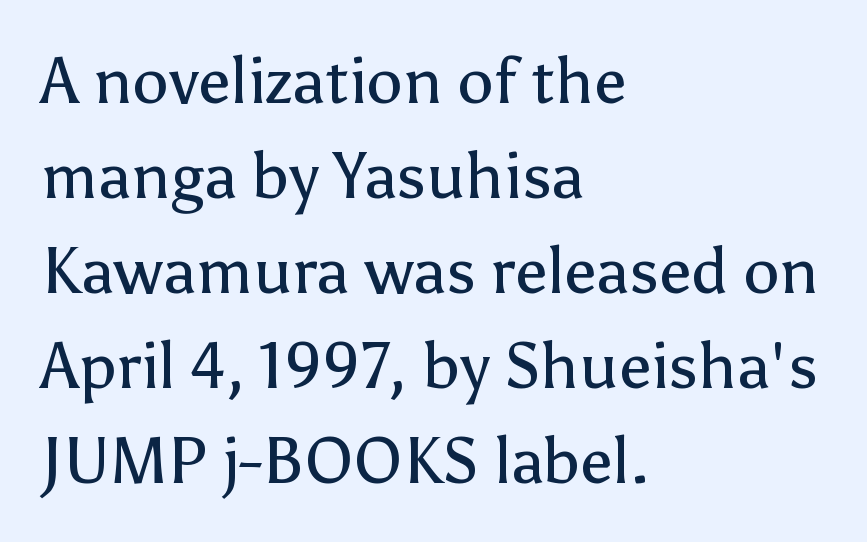
Q: Is the text bold? A: No.
Q: Is the text italic (slanted)? A: No, it is upright.
Q: Is the typeface a serif or a sans-serif typeface? A: Sans-serif.
Q: Is the text underlined? A: No.
Q: How is the paragraph aligned? A: Left-aligned.
Q: Is the spacing between letters normal or unusually wide? A: Normal.
Q: Is the spacing between lines tight, normal or loose? A: Normal.
Q: Width (condensed, normal, or wide)? A: Normal.
Q: Stroke contrast? A: Low.
Q: x-height? A: Medium.
Q: Monospaced? A: No.
